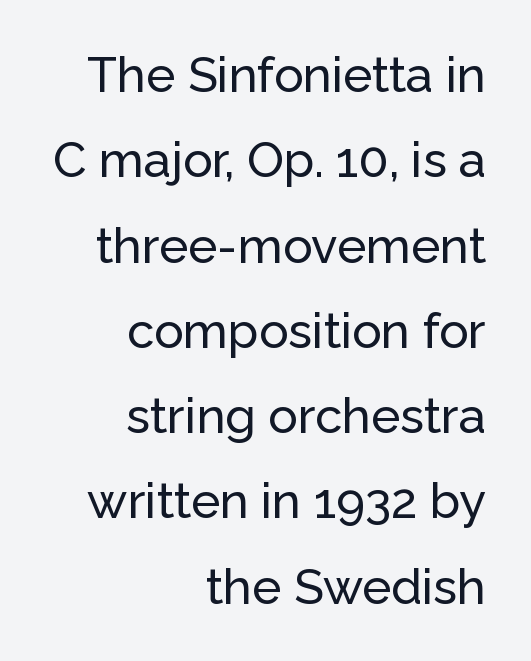
Tracking here is standard; glyphs follow each other at the usual distance. Which margin do the lines hug? The right one — the left edge is uneven. You can tell it's not italic because the verticals are truly vertical. Spacing verdict: proportional, widths tailored to each character. Clear beneath every line of the passage. Note: no serifs on the glyphs.
